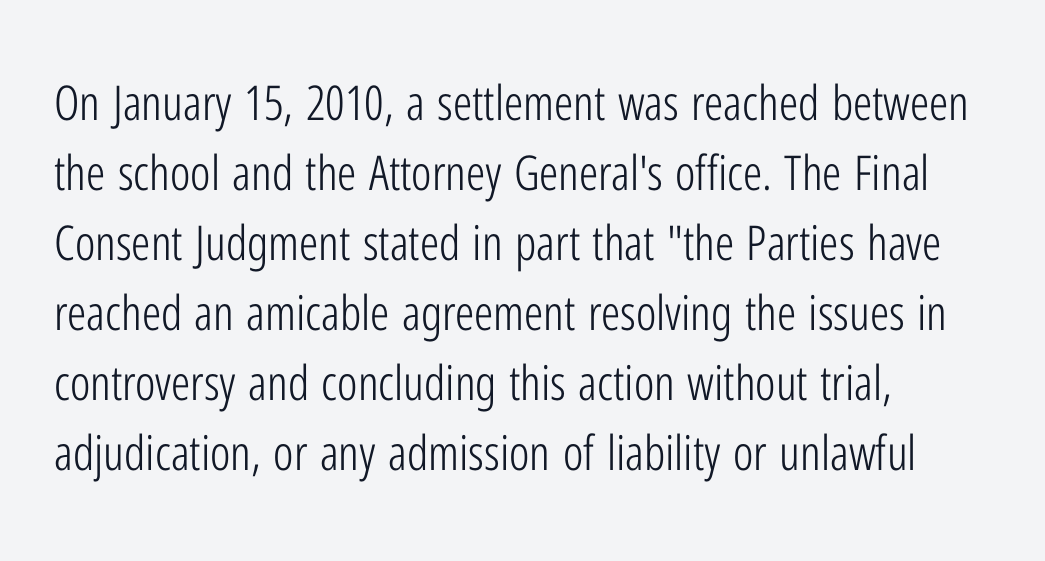
{"serif": "no", "italic": "no", "bold": "no", "weight": "light", "width": "condensed", "stroke_contrast": "low", "x_height": "medium", "monospaced": "no", "underline": "no", "align": "left", "line_spacing": "normal", "line_spacing_ratio": 1.46, "letter_spacing": "normal", "letter_spacing_em": 0.0, "glyph_px": 48}
